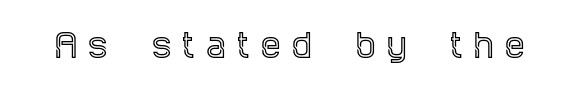
Q: Is the text italic (slanted)? A: No, it is upright.
Q: Is the typeface a serif or a sans-serif typeface? A: Serif.
Q: Is the text underlined? A: No.
Q: Is the spacing between letters normal or unusually wide? A: Unusually wide.
Q: Width (condensed, normal, or wide)? A: Condensed.
Q: x-height? A: Large.
Q: Monospaced? A: No.
